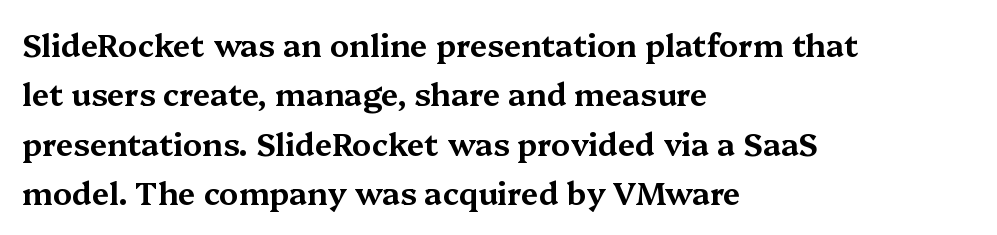
{"serif": "yes", "italic": "no", "width": "wide", "stroke_contrast": "medium", "x_height": "medium", "monospaced": "no", "underline": "no", "align": "left", "line_spacing": "normal", "line_spacing_ratio": 1.59, "letter_spacing": "normal", "letter_spacing_em": 0.0, "glyph_px": 31}
